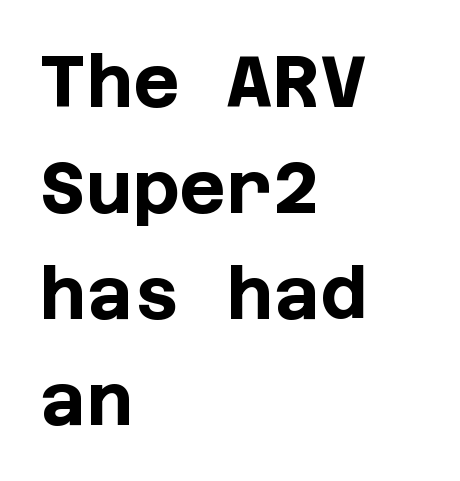
The image shows 72 px bold sans-serif type, upright; set left-aligned, normal line spacing (1.47x), normal letter spacing, not underlined; low stroke contrast and a large x-height.
